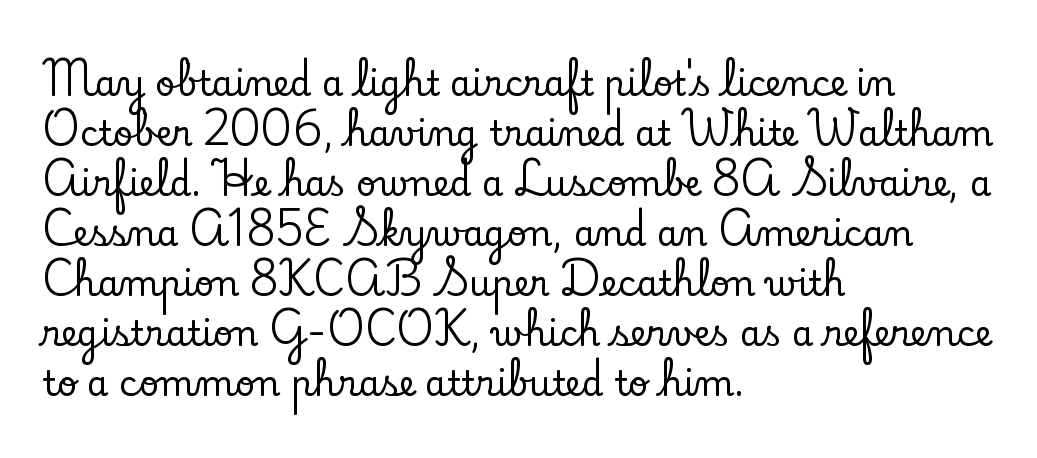
{"serif": "yes", "italic": "no", "width": "normal", "stroke_contrast": "low", "x_height": "small", "monospaced": "no", "underline": "no", "align": "left", "line_spacing": "normal", "line_spacing_ratio": 1.43, "letter_spacing": "normal", "letter_spacing_em": 0.0, "glyph_px": 35}
